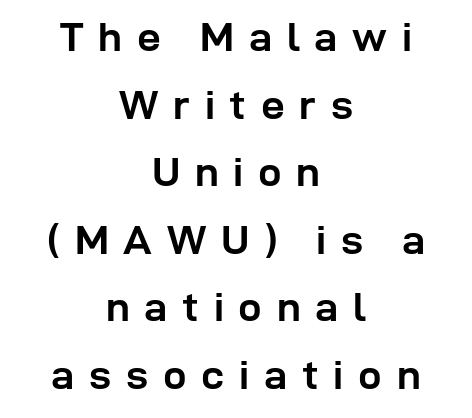
The image shows 42 px semibold sans-serif type, upright; set centered, normal line spacing (1.61x), unusually wide letter spacing (+0.35 em), not underlined; low stroke contrast and a medium x-height.
